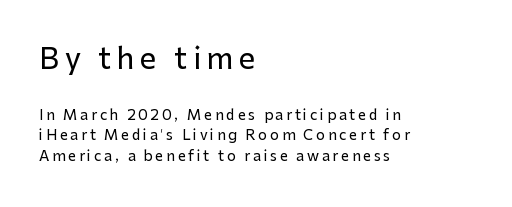
{"serif": "no", "italic": "no", "width": "normal", "stroke_contrast": "low", "x_height": "medium", "monospaced": "no", "underline": "no", "align": "left", "line_spacing": "normal", "line_spacing_ratio": 1.47, "letter_spacing": "wide", "letter_spacing_em": 0.2, "larger_block": "first", "size_ratio": 2.07, "glyph_px": 29}
